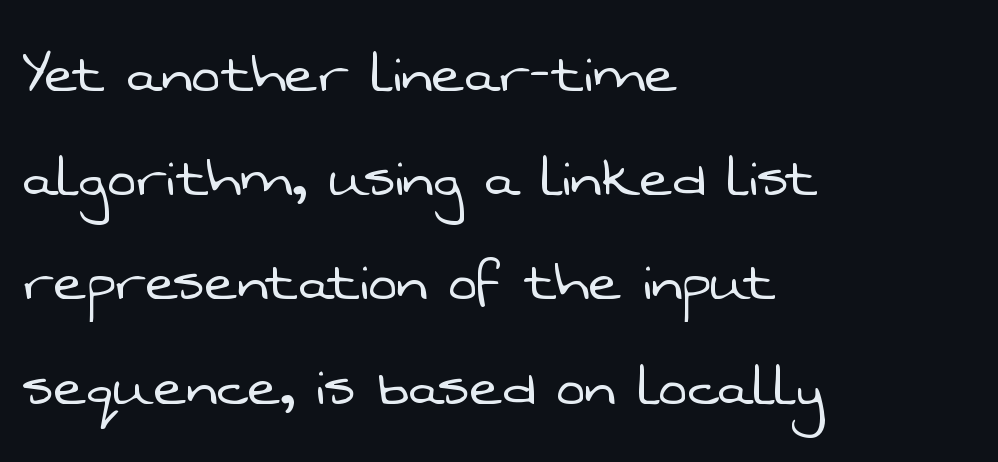
{"serif": "no", "bold": "no", "weight": "light", "width": "normal", "stroke_contrast": "low", "x_height": "medium", "monospaced": "no", "underline": "no", "align": "left", "line_spacing": "normal", "line_spacing_ratio": 1.51, "letter_spacing": "normal", "letter_spacing_em": 0.0, "glyph_px": 69}
